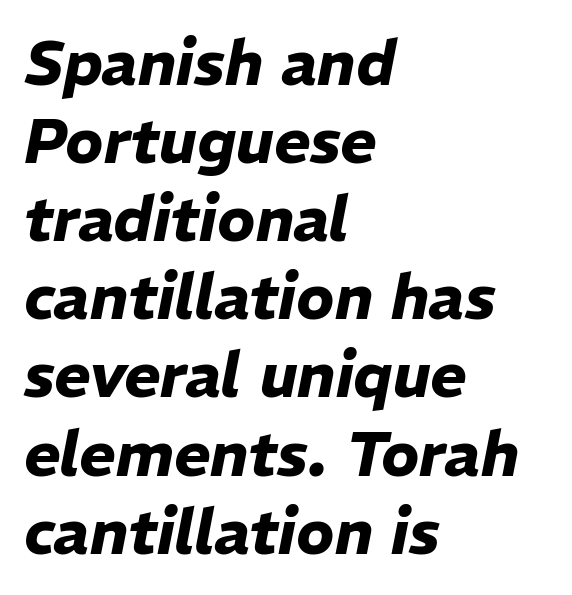
Underlining? Definitely not there. The rag falls on the right side of this text block. Nobody touched the tracking dial on this one. The characters look thick and weighty, a clear bold. Here the designer chose a conventional face with non-uniform glyph widths.
